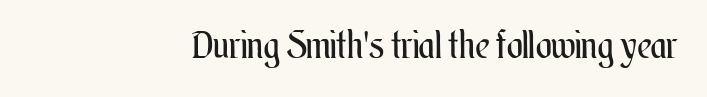
The image shows 38 px regular-weight, condensed type, upright; set right-aligned, normal letter spacing, not underlined; medium stroke contrast and a small x-height.
